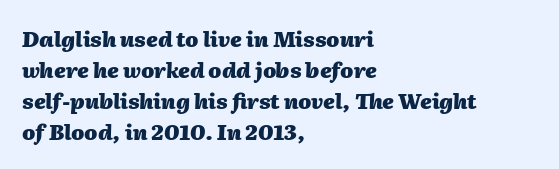
Q: Is the text bold? A: Yes.
Q: Is the text italic (slanted)? A: Yes, it leans right by about 2 degrees.
Q: Is the text underlined? A: No.
Q: How is the paragraph aligned? A: Left-aligned.
Q: Is the spacing between letters normal or unusually wide? A: Normal.
Q: Is the spacing between lines tight, normal or loose? A: Normal.
